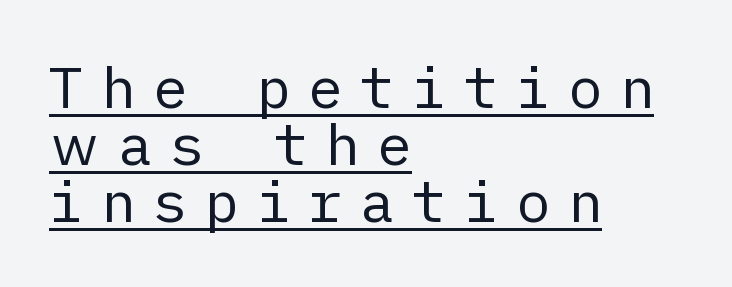
Q: Is the text bold? A: No.
Q: Is the text italic (slanted)? A: No, it is upright.
Q: Is the typeface a serif or a sans-serif typeface? A: Sans-serif.
Q: Is the text underlined? A: Yes.
Q: How is the paragraph aligned? A: Left-aligned.
Q: Is the spacing between letters normal or unusually wide? A: Unusually wide.
Q: Is the spacing between lines tight, normal or loose? A: Tight.
Q: Width (condensed, normal, or wide)? A: Normal.
Q: Stroke contrast? A: Low.
Q: x-height? A: Medium.
